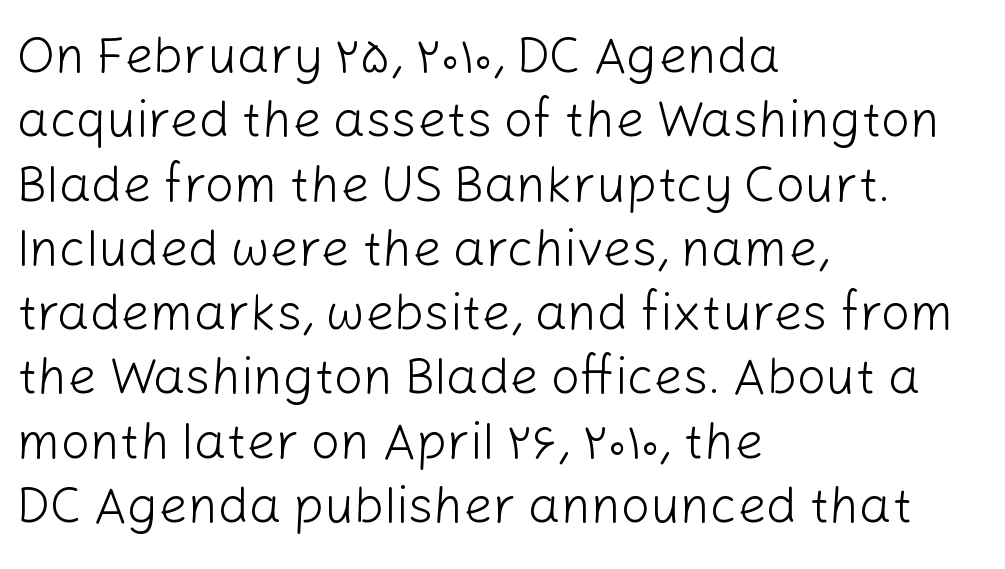
{"serif": "no", "italic": "no", "bold": "no", "weight": "light", "width": "normal", "stroke_contrast": "low", "x_height": "medium", "monospaced": "no", "underline": "no", "align": "left", "line_spacing": "normal", "line_spacing_ratio": 1.26, "letter_spacing": "normal", "letter_spacing_em": 0.0, "glyph_px": 51}
